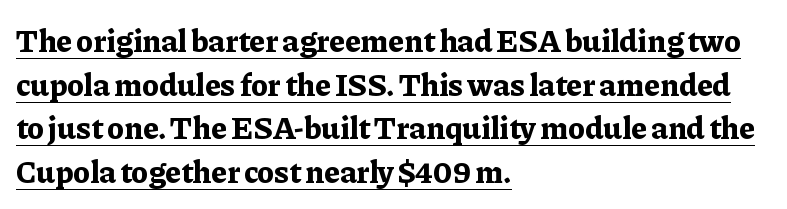
{"serif": "yes", "italic": "no", "bold": "yes", "weight": "bold", "width": "normal", "stroke_contrast": "low", "x_height": "medium", "monospaced": "no", "underline": "yes", "align": "left", "line_spacing": "normal", "line_spacing_ratio": 1.36, "letter_spacing": "normal", "letter_spacing_em": 0.0, "glyph_px": 32}
